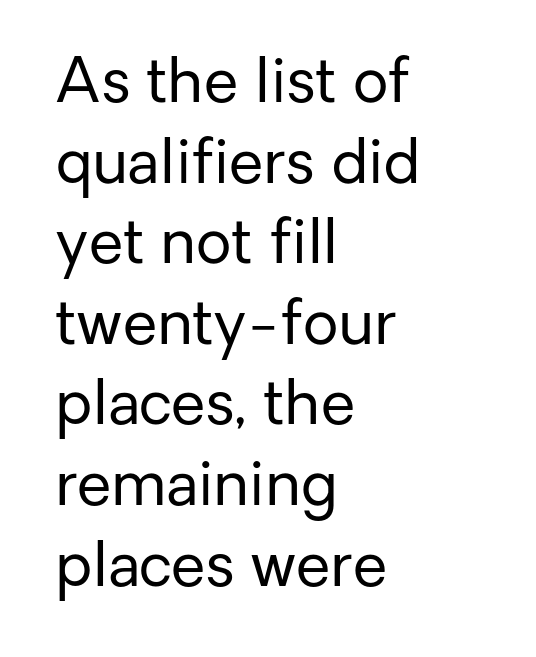
The image shows 62 px regular-weight sans-serif type, upright; set left-aligned, normal line spacing (1.3x), normal letter spacing, not underlined; low stroke contrast and a medium x-height.
